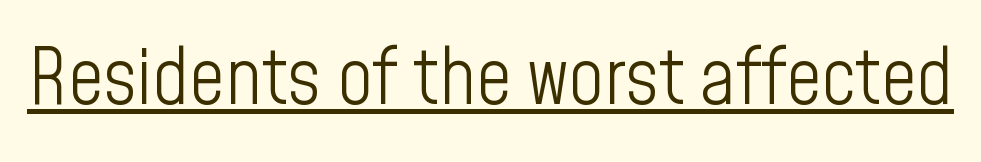
Q: Is the text bold? A: No.
Q: Is the text italic (slanted)? A: No, it is upright.
Q: Is the typeface a serif or a sans-serif typeface? A: Sans-serif.
Q: Is the text underlined? A: Yes.
Q: Is the spacing between letters normal or unusually wide? A: Normal.
Q: Width (condensed, normal, or wide)? A: Condensed.
Q: Stroke contrast? A: Low.
Q: x-height? A: Medium.
Q: Monospaced? A: No.
